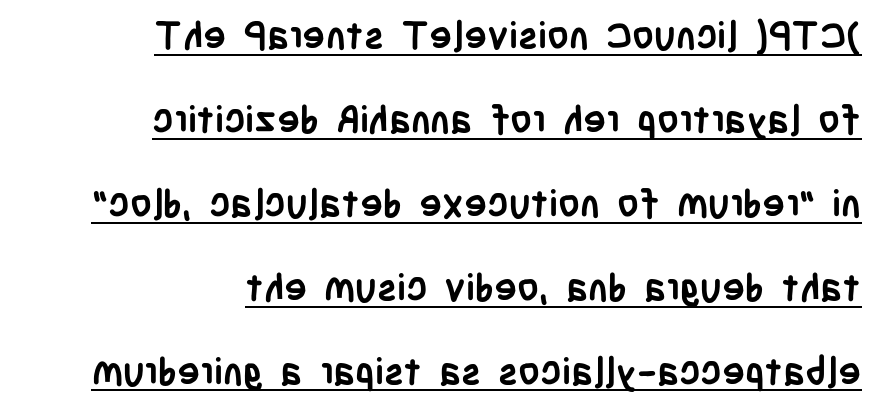
Typeset ragged left — the right edge is the straight one. Quick note: not italic, upright. The horizontal fit of the characters is conventional and even. Heft: maximum for text — a bold. The lines are spread far apart with generous leading. These characters rest on top of a visible drawn line.
